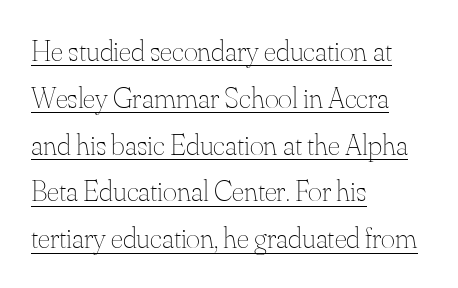
The space between consecutive lines is moderate. Note the varied advance widths — an 'i' is clearly narrower than an 'm'. Ink coverage per letter is moderate at most. Line starts are locked; line ends wander. Rendered with straight, roman letterforms. What stands out about the letter spacing? Nothing — it is the standard amount.
